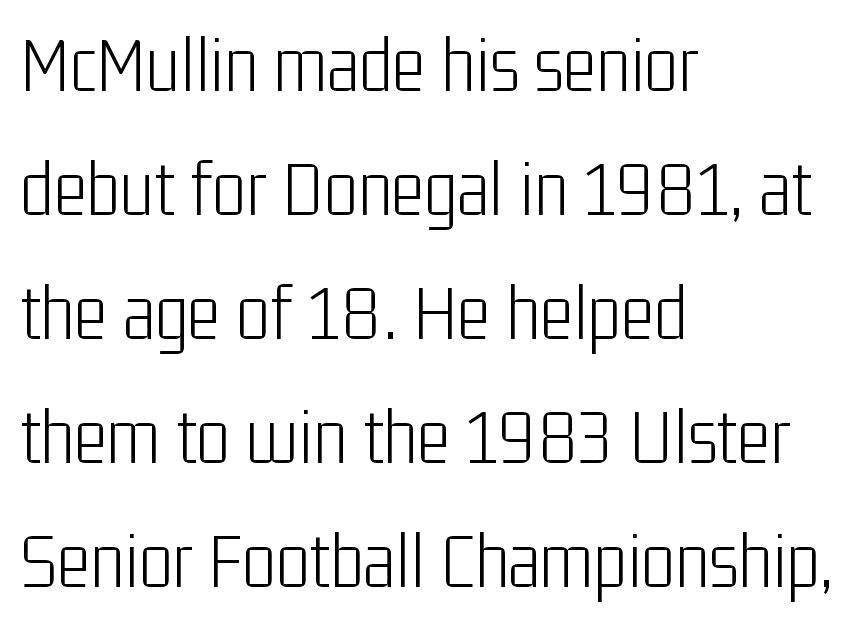
Q: Is the text bold? A: No.
Q: Is the text italic (slanted)? A: No, it is upright.
Q: Is the typeface a serif or a sans-serif typeface? A: Sans-serif.
Q: Is the text underlined? A: No.
Q: How is the paragraph aligned? A: Left-aligned.
Q: Is the spacing between letters normal or unusually wide? A: Normal.
Q: Is the spacing between lines tight, normal or loose? A: Normal.
Q: Width (condensed, normal, or wide)? A: Condensed.
Q: Stroke contrast? A: Low.
Q: x-height? A: Medium.
Q: Monospaced? A: No.
